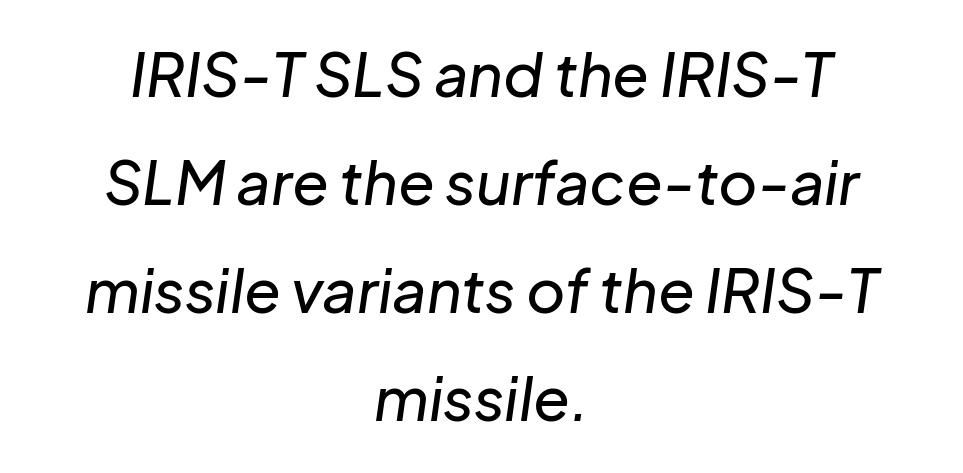
Q: Is the text italic (slanted)? A: Yes, it leans right by about 8 degrees.
Q: Is the text underlined? A: No.
Q: How is the paragraph aligned? A: Centered.
Q: Is the spacing between letters normal or unusually wide? A: Normal.
Q: Width (condensed, normal, or wide)? A: Normal.
Q: Stroke contrast? A: Low.
Q: x-height? A: Medium.
Q: Monospaced? A: No.
